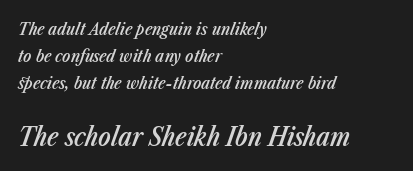
{"italic": "yes", "lean": "right", "slant_degrees": 23, "bold": "semi", "underline": "no", "align": "left", "line_spacing": "normal", "line_spacing_ratio": 1.59, "letter_spacing": "normal", "letter_spacing_em": 0.0, "larger_block": "second", "size_ratio": 1.53, "glyph_px": 26}
